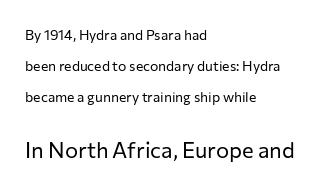
{"italic": "no", "bold": "no", "underline": "no", "align": "left", "line_spacing": "loose", "line_spacing_ratio": 2.21, "letter_spacing": "normal", "letter_spacing_em": 0.0, "larger_block": "second", "size_ratio": 1.57, "glyph_px": 22}
